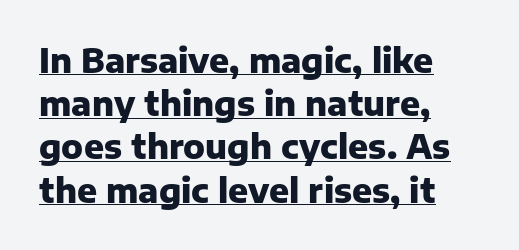
Nope, no serifs anywhere on these letters. The axis of the letterforms is exactly vertical. Compared with an ordinary text face, these strokes are far heavier — a full bold. The letters sit at their default tracking, neither squeezed nor spread.
